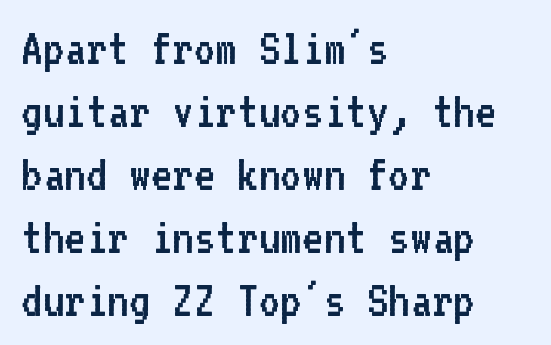
{"serif": "no", "italic": "no", "bold": "no", "weight": "regular", "width": "normal", "stroke_contrast": "low", "x_height": "medium", "monospaced": "yes", "underline": "no", "align": "left", "line_spacing_ratio": 1.21, "letter_spacing": "normal", "letter_spacing_em": 0.0, "glyph_px": 52}
